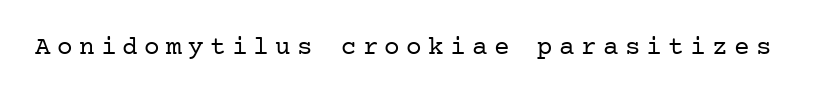
The image shows 26 px text type, upright; set unusually wide letter spacing (+0.24 em), not underlined.
